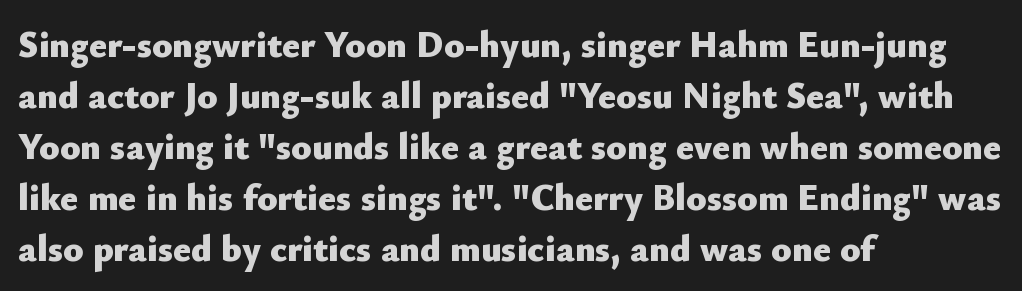
The text block is weighted toward the left margin, trailing off unevenly rightward. These lines are rendered in a variable-pitch font. Notice how thick the strokes are: this is what a full bold looks like. The rendering keeps characters at their native spacing. The characters display no serif detailing; their extremities are plain. Unmarked baselines from the first word to the last.
